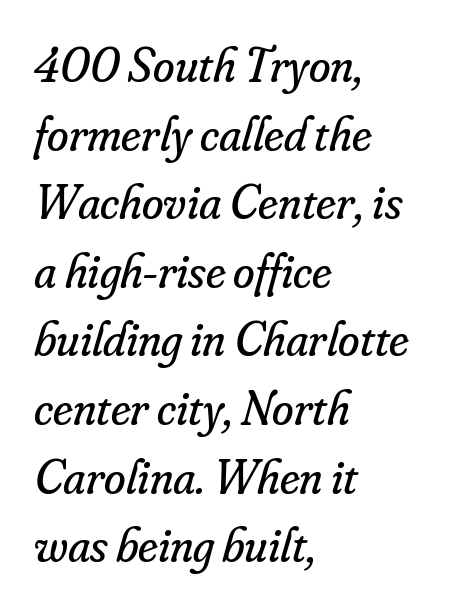
Q: Is the text bold? A: No.
Q: Is the text italic (slanted)? A: Yes, it leans right by about 16 degrees.
Q: Is the typeface a serif or a sans-serif typeface? A: Serif.
Q: Is the text underlined? A: No.
Q: How is the paragraph aligned? A: Left-aligned.
Q: Is the spacing between letters normal or unusually wide? A: Normal.
Q: Is the spacing between lines tight, normal or loose? A: Normal.
Q: Width (condensed, normal, or wide)? A: Normal.
Q: Stroke contrast? A: Low.
Q: x-height? A: Small.
Q: Monospaced? A: No.
